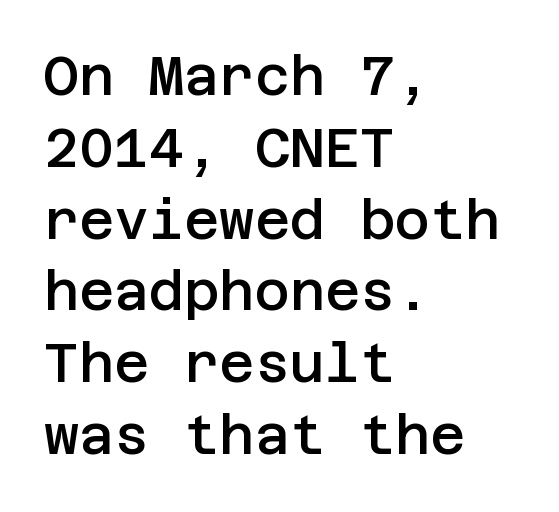
The string is rendered with underlining switched off. The characters display no serif detailing; their extremities are plain. Each line starts at the same left margin while the right side varies. A bit beefed up — I'd call it semibold rather than bold. This is the regular roman posture of the typeface. Vertically, the passage feels balanced, rows spaced as you'd expect.
